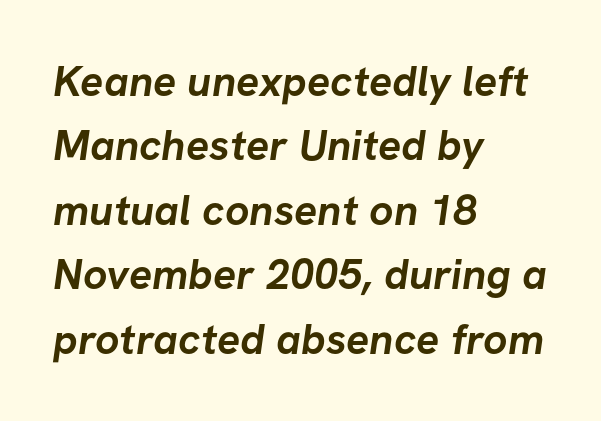
{"serif": "no", "bold": "yes", "weight": "semibold", "width": "normal", "stroke_contrast": "low", "x_height": "medium", "monospaced": "no", "underline": "no", "align": "left", "line_spacing": "normal", "line_spacing_ratio": 1.5, "letter_spacing": "normal", "letter_spacing_em": 0.0, "glyph_px": 43}
